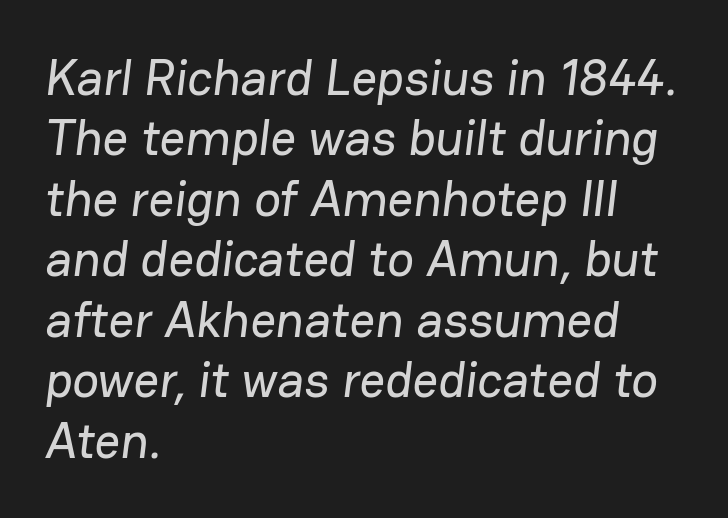
Nobody drew a line under any word here. Is this a fixed-width face? No — the glyphs have proportional, varying widths. There is no visible air inserted between adjacent glyphs. Each line starts at the same left margin while the right side varies.
